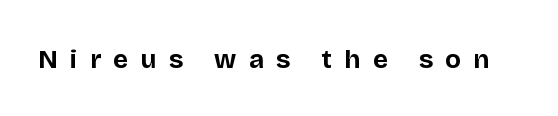
Q: Is the text bold? A: Yes.
Q: Is the text italic (slanted)? A: No, it is upright.
Q: Is the text underlined? A: No.
Q: Is the spacing between letters normal or unusually wide? A: Unusually wide.
